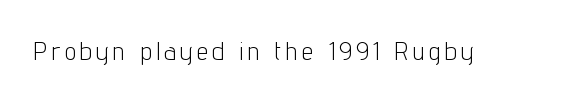
{"italic": "no", "bold": "no", "underline": "no", "glyph_px": 26}
